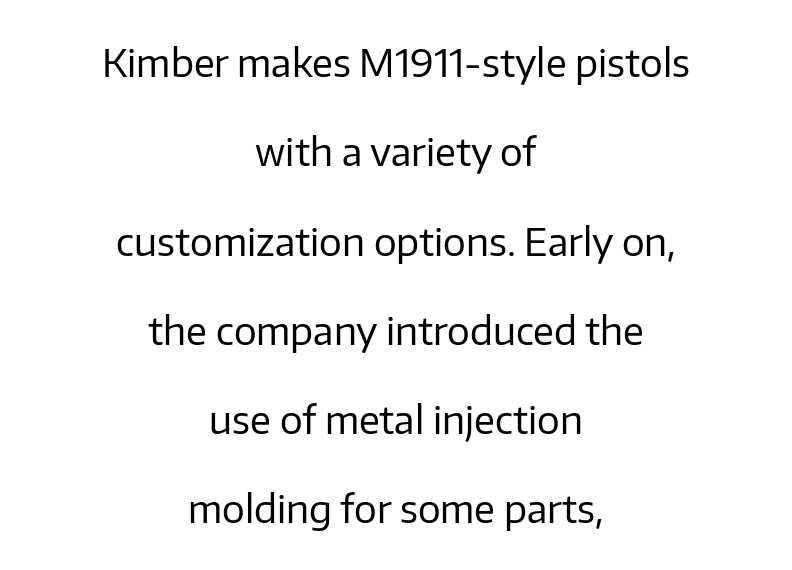
The image shows 38 px regular-weight sans-serif type, upright; set centered, loose line spacing (2.35x), normal letter spacing, not underlined; low stroke contrast and a medium x-height.
